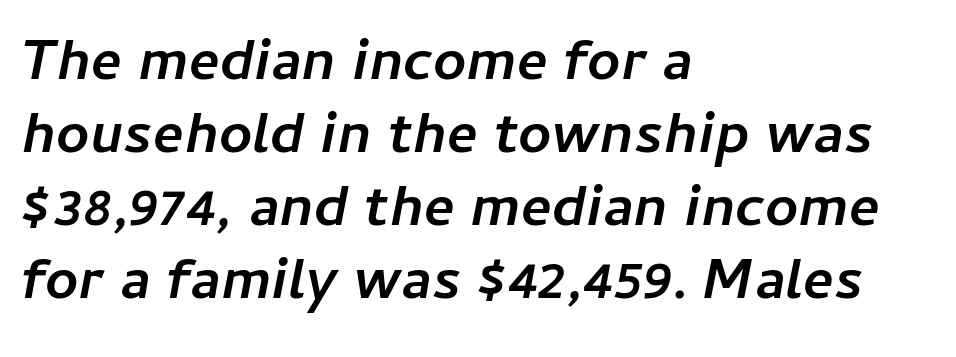
The lines in this sample share a left origin and differ only in where they stop. Inter-character spacing is left at the font's built-in metrics. Each letter keeps its own natural width here, so spacing adapts to shape. Normally led — the rows are evenly, conventionally spaced.
